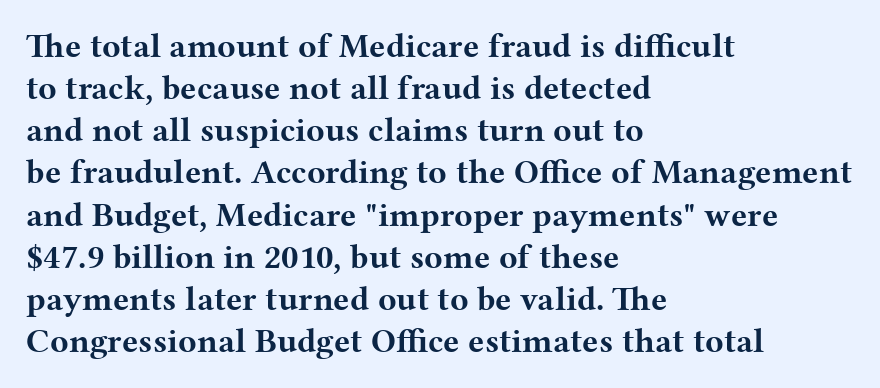
The rendering anchors every line to the left-hand side. Each glyph is drawn with heavy, bold strokes. The foot of each line stays bare and open. The font family rendered here belongs to the serif group. Upright lettering throughout.
